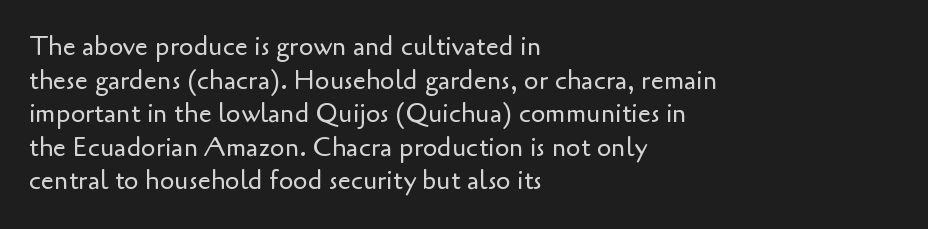
{"italic": "no", "bold": "no", "underline": "no", "align": "left", "line_spacing": "normal", "line_spacing_ratio": 1.29, "letter_spacing": "normal", "letter_spacing_em": 0.0, "glyph_px": 26}
